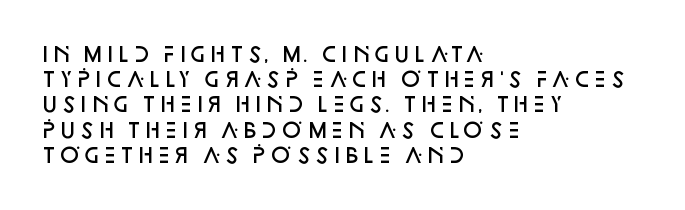
Caption: multi-line text, flush left, ragged right. Is the type bold? Partly — it's a semibold, heavier than regular but not fully bold. The rendering keeps characters at their native spacing. Is there any slant? The stems are plumb. Compared with typical paragraphs, the rows here are spaced about the same.
